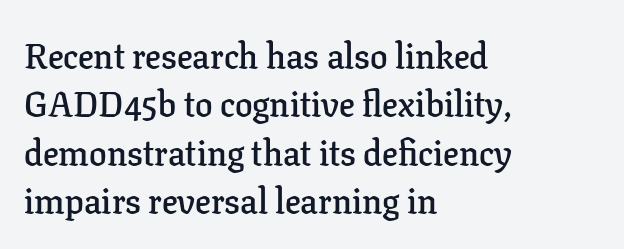
To sum up the face: it has serifs. If you drew a line through each stem, it would be perfectly vertical. Check under the words: just untouched page. A somewhat darkened texture: the type is semibold rather than bold. The face used here is rendered with its standard letterfit. Line starts are locked; line ends wander.
